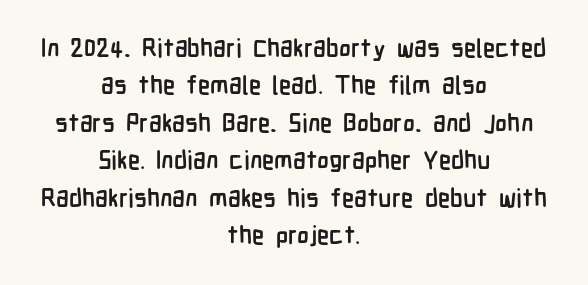
{"italic": "no", "bold": "yes", "underline": "no", "align": "center", "line_spacing": "normal", "line_spacing_ratio": 1.5, "letter_spacing": "normal", "letter_spacing_em": 0.0, "glyph_px": 25}
